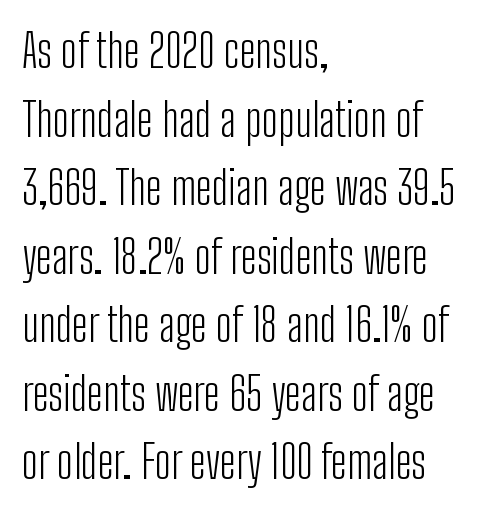
Q: Is the text bold? A: No.
Q: Is the text italic (slanted)? A: No, it is upright.
Q: Is the typeface a serif or a sans-serif typeface? A: Sans-serif.
Q: Is the text underlined? A: No.
Q: How is the paragraph aligned? A: Left-aligned.
Q: Is the spacing between letters normal or unusually wide? A: Normal.
Q: Is the spacing between lines tight, normal or loose? A: Normal.
Q: Width (condensed, normal, or wide)? A: Condensed.
Q: Stroke contrast? A: Low.
Q: x-height? A: Medium.
Q: Monospaced? A: No.
